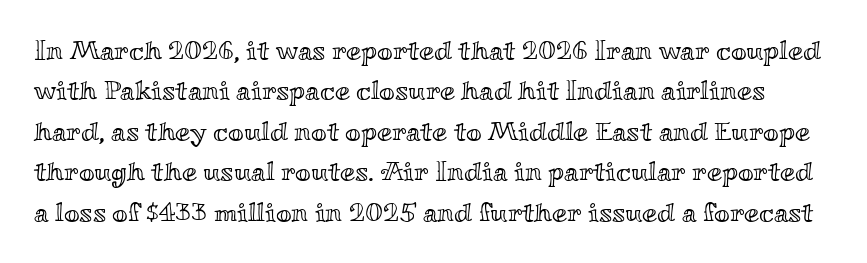
{"italic": "no", "underline": "no", "line_spacing": "normal", "line_spacing_ratio": 1.5, "letter_spacing": "normal", "letter_spacing_em": 0.0, "glyph_px": 27}
